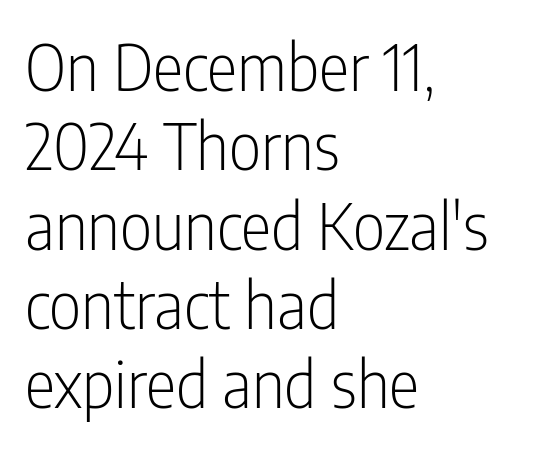
Stem width sits at or under what a default text font uses. Serif or sans? Sans — the stroke terminals are bare. A typesetter would call this zero additional tracking. This sample is left-justified, so line endings fall wherever the words run out.
